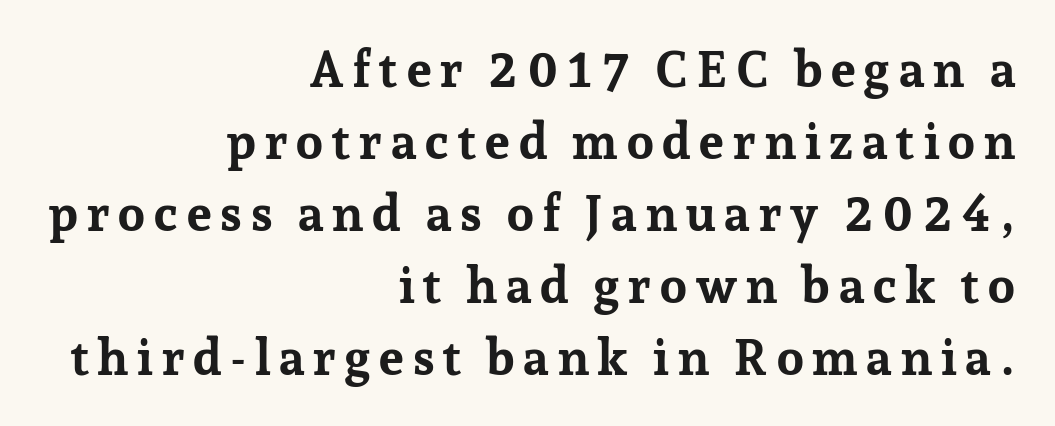
{"serif": "yes", "italic": "no", "bold": "yes", "weight": "bold", "width": "normal", "stroke_contrast": "low", "x_height": "medium", "monospaced": "no", "underline": "no", "align": "right", "line_spacing": "normal", "line_spacing_ratio": 1.44, "glyph_px": 50}
